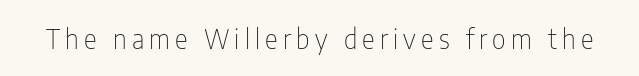
The space directly below the letters is spotless. The letters look calm and open, with moderate or lighter stems. Notice how the stems are strictly vertical — no italics here.
